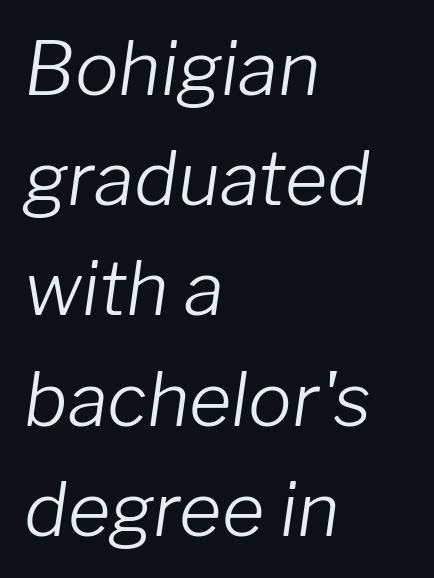
{"italic": "yes", "lean": "right", "slant_degrees": 8, "bold": "no", "weight": "light", "width": "normal", "stroke_contrast": "low", "x_height": "medium", "monospaced": "no", "underline": "no", "align": "left", "line_spacing": "normal", "line_spacing_ratio": 1.51, "letter_spacing": "normal", "letter_spacing_em": 0.0, "glyph_px": 73}
